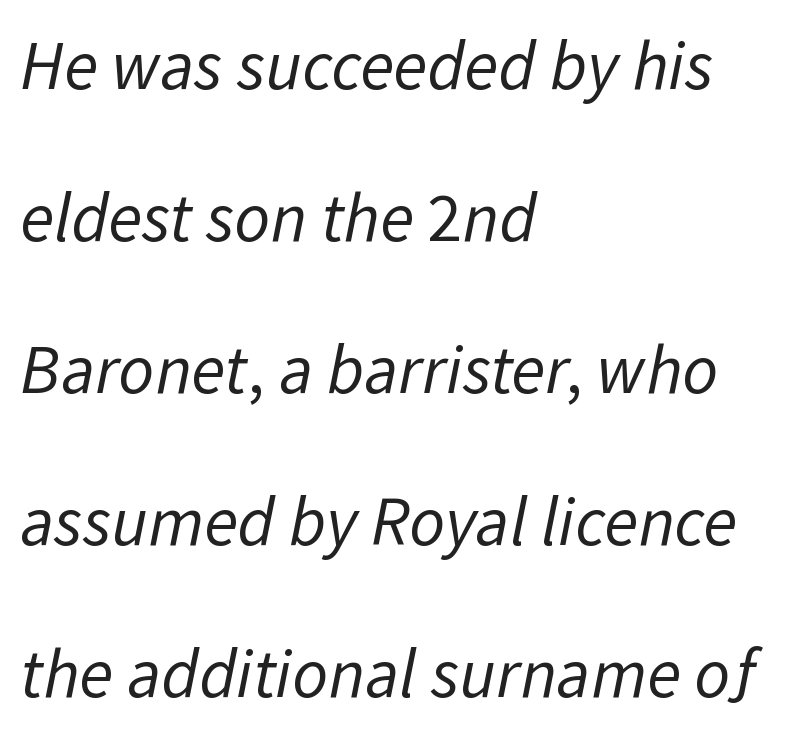
The image shows 70 px regular-weight sans-serif type; set left-aligned, loose line spacing (2.17x), normal letter spacing, not underlined; low stroke contrast and a medium x-height.
